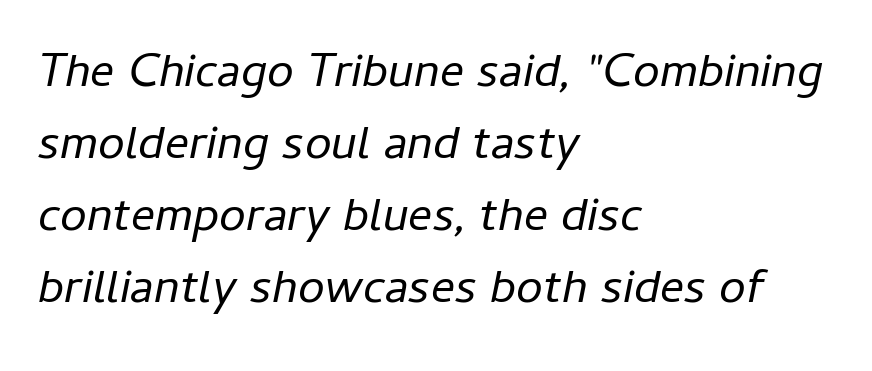
Q: Is the text bold? A: No.
Q: Is the text italic (slanted)? A: Yes, it leans right by about 11 degrees.
Q: Is the text underlined? A: No.
Q: How is the paragraph aligned? A: Left-aligned.
Q: Is the spacing between letters normal or unusually wide? A: Normal.
Q: Is the spacing between lines tight, normal or loose? A: Normal.
Q: Width (condensed, normal, or wide)? A: Normal.
Q: Stroke contrast? A: Low.
Q: x-height? A: Medium.
Q: Monospaced? A: No.
